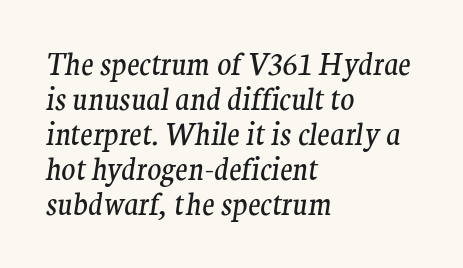
Q: Is the text bold? A: No.
Q: Is the text italic (slanted)? A: Yes, it leans right by about 9 degrees.
Q: Is the typeface a serif or a sans-serif typeface? A: Serif.
Q: Is the text underlined? A: No.
Q: How is the paragraph aligned? A: Left-aligned.
Q: Is the spacing between letters normal or unusually wide? A: Normal.
Q: Width (condensed, normal, or wide)? A: Normal.
Q: Stroke contrast? A: Medium.
Q: x-height? A: Medium.
Q: Monospaced? A: No.
